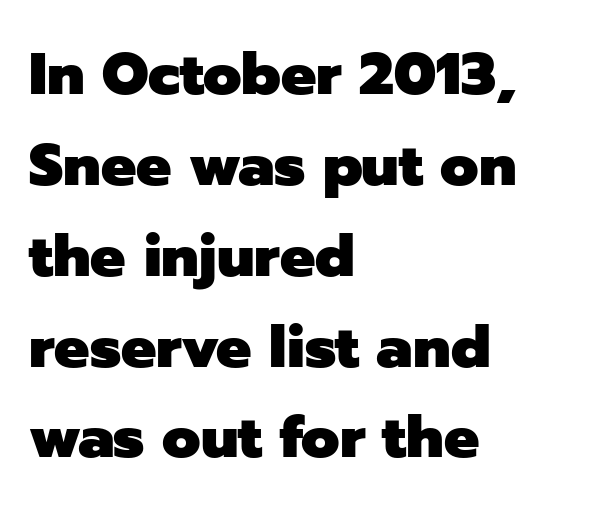
The image shows 59 px heavy sans-serif type, upright; set left-aligned, normal line spacing (1.54x), normal letter spacing, not underlined; low stroke contrast and a medium x-height.
